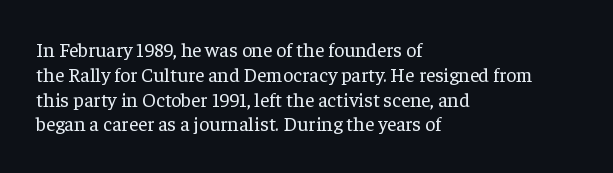
Q: Is the text bold? A: No.
Q: Is the text italic (slanted)? A: No, it is upright.
Q: Is the text underlined? A: No.
Q: How is the paragraph aligned? A: Left-aligned.
Q: Is the spacing between letters normal or unusually wide? A: Normal.
